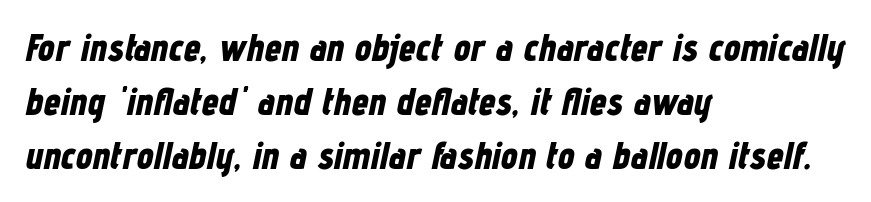
Q: Is the text bold? A: Yes.
Q: Is the text italic (slanted)? A: Yes, it leans right by about 12 degrees.
Q: Is the text underlined? A: No.
Q: How is the paragraph aligned? A: Left-aligned.
Q: Is the spacing between letters normal or unusually wide? A: Normal.
Q: Is the spacing between lines tight, normal or loose? A: Normal.
Q: Width (condensed, normal, or wide)? A: Condensed.
Q: Stroke contrast? A: Low.
Q: x-height? A: Medium.
Q: Monospaced? A: No.
